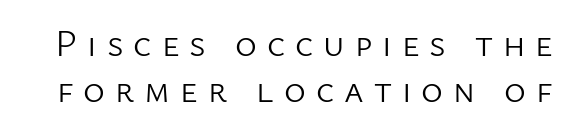
Quick note: underline off. The specimen reads as upright at a glance. Regarding serifs, this sample does without them. Summary of weight: not heavy and not bold. Honestly, the letter spacing is so wide it's the main thing you notice.
